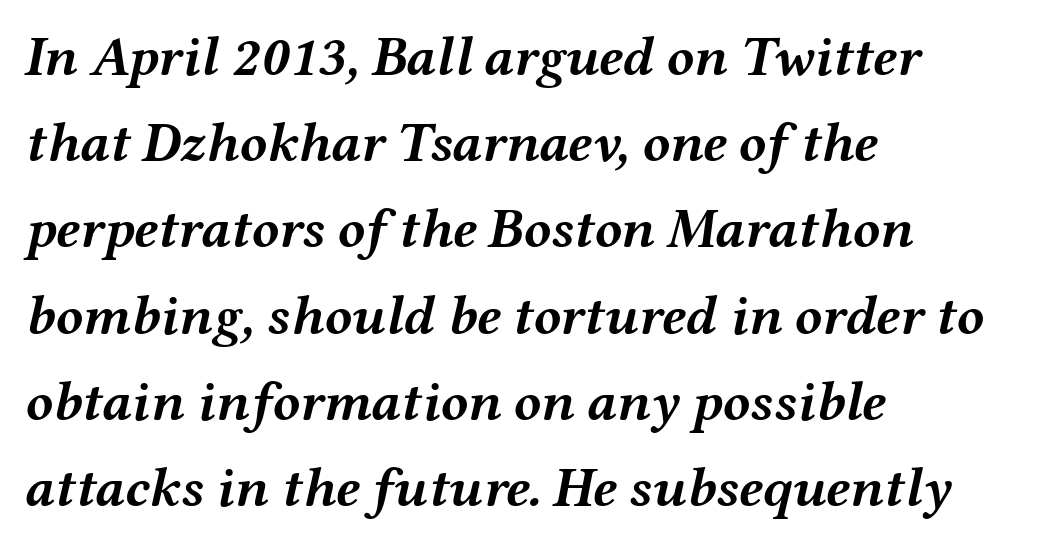
Here the designer chose a conventional face with non-uniform glyph widths. Characters follow at the spacing the type designer built in. Does the leading feel generous? No, just average. The specimen reads as italic at a glance. The strokes are fattened all the way to bold. Only glyphs here, with clear space below each row.
